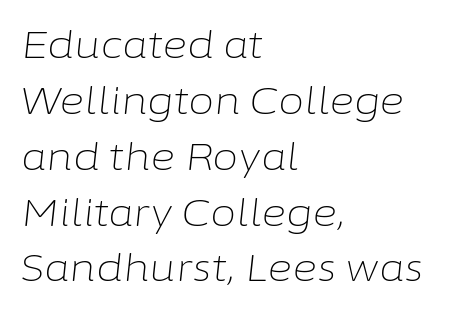
Q: Is the text bold? A: No.
Q: Is the text italic (slanted)? A: Yes, it leans right by about 6 degrees.
Q: Is the text underlined? A: No.
Q: How is the paragraph aligned? A: Left-aligned.
Q: Is the spacing between letters normal or unusually wide? A: Normal.
Q: Is the spacing between lines tight, normal or loose? A: Normal.
Q: Width (condensed, normal, or wide)? A: Normal.
Q: Stroke contrast? A: Low.
Q: x-height? A: Medium.
Q: Monospaced? A: No.
